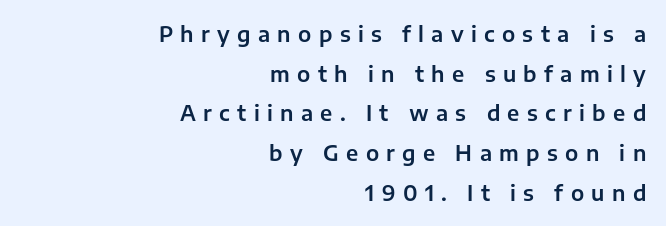
Q: Is the text italic (slanted)? A: No, it is upright.
Q: Is the text underlined? A: No.
Q: How is the paragraph aligned? A: Right-aligned.
Q: Is the spacing between letters normal or unusually wide? A: Unusually wide.
